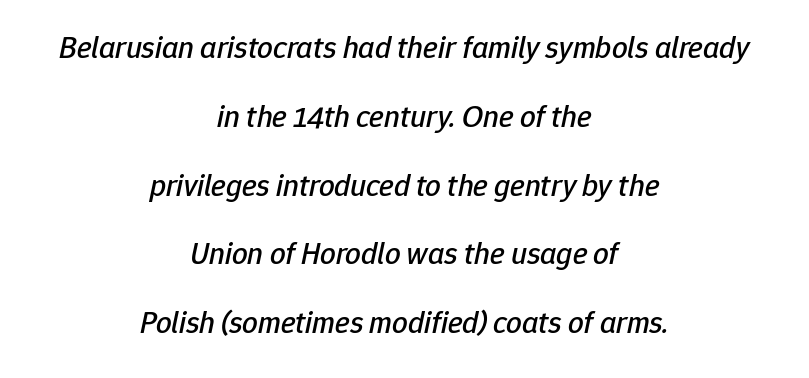
Q: Is the text italic (slanted)? A: Yes, it leans right by about 12 degrees.
Q: Is the text underlined? A: No.
Q: How is the paragraph aligned? A: Centered.
Q: Is the spacing between letters normal or unusually wide? A: Normal.
Q: Is the spacing between lines tight, normal or loose? A: Loose.
Q: Width (condensed, normal, or wide)? A: Normal.
Q: Stroke contrast? A: Low.
Q: x-height? A: Medium.
Q: Monospaced? A: No.
